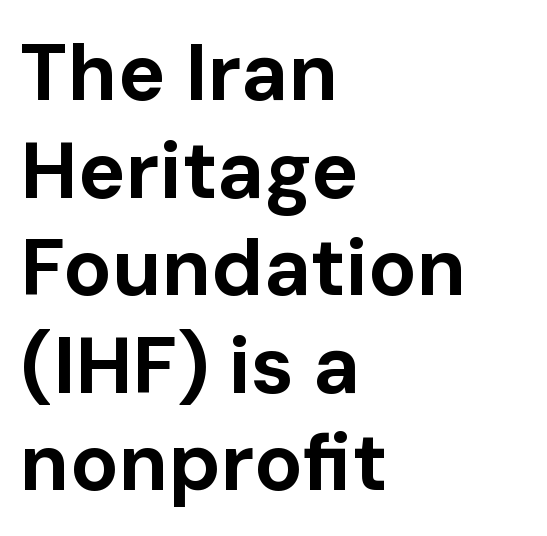
When letters stand straight like this, we call the style roman or upright. The characters look thick and weighty, a clear bold. The face used here is proportionally spaced, like ordinary book or web type. Caption: standard tracking, unaltered. Does the type have serifs? No, each stem ends abruptly.
